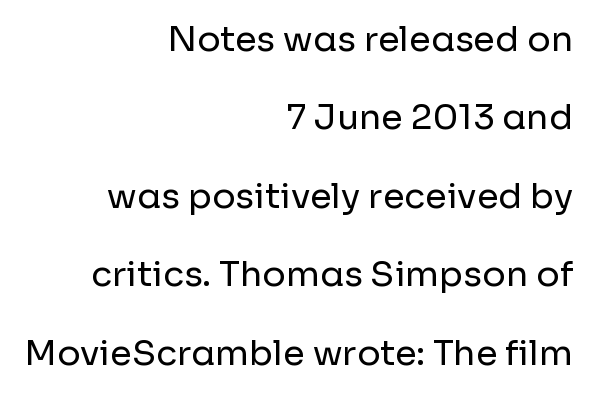
{"serif": "no", "italic": "no", "bold": "no", "weight": "regular", "width": "normal", "stroke_contrast": "low", "x_height": "medium", "monospaced": "no", "underline": "no", "align": "right", "line_spacing": "loose", "line_spacing_ratio": 2.24, "letter_spacing": "normal", "letter_spacing_em": 0.0, "glyph_px": 35}
